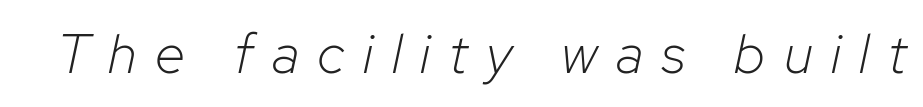
The letters advance in unequal steps, a hallmark of proportional type. Glance below the letters and you will spot only blank space. No chunkiness to these letters — they're not bold. Italic? Definitely — the glyphs are oblique. Students, note that the glyphs here are deliberately spaced far apart.
